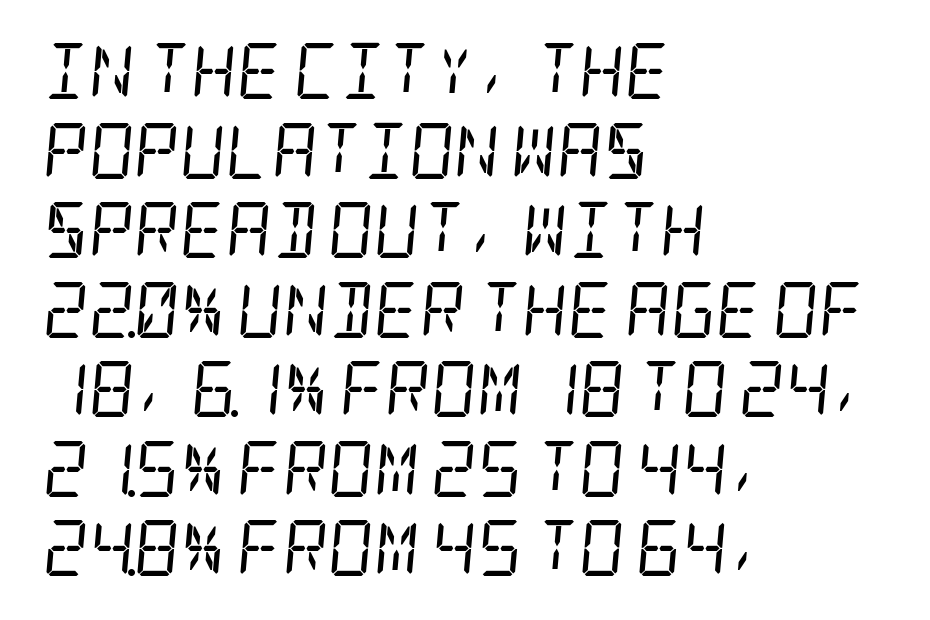
Q: Is the text bold? A: No.
Q: Is the text italic (slanted)? A: Yes, it leans right by about 5 degrees.
Q: Is the typeface a serif or a sans-serif typeface? A: Serif.
Q: Is the text underlined? A: No.
Q: How is the paragraph aligned? A: Left-aligned.
Q: Is the spacing between letters normal or unusually wide? A: Normal.
Q: Is the spacing between lines tight, normal or loose? A: Normal.
Q: Width (condensed, normal, or wide)? A: Condensed.
Q: Stroke contrast? A: Low.
Q: x-height? A: Large.
